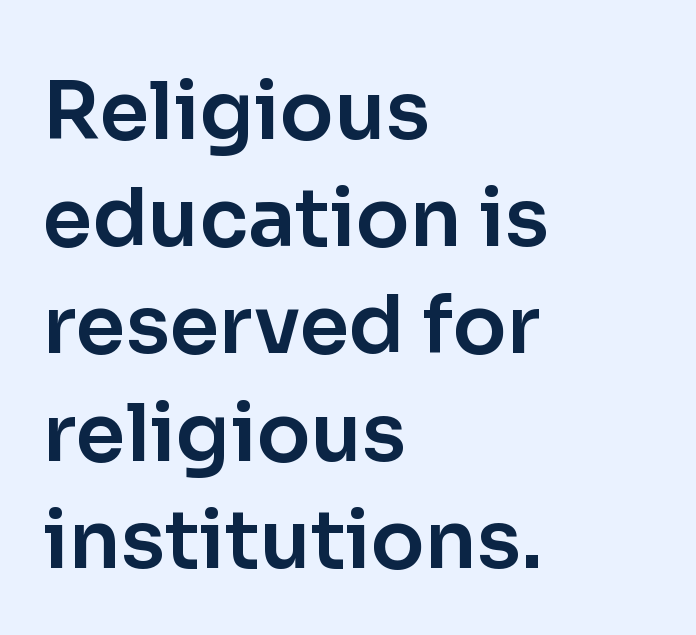
Q: Is the text italic (slanted)? A: No, it is upright.
Q: Is the typeface a serif or a sans-serif typeface? A: Sans-serif.
Q: Is the text underlined? A: No.
Q: How is the paragraph aligned? A: Left-aligned.
Q: Is the spacing between letters normal or unusually wide? A: Normal.
Q: Is the spacing between lines tight, normal or loose? A: Normal.
Q: Width (condensed, normal, or wide)? A: Normal.
Q: Stroke contrast? A: Low.
Q: x-height? A: Medium.
Q: Monospaced? A: No.
